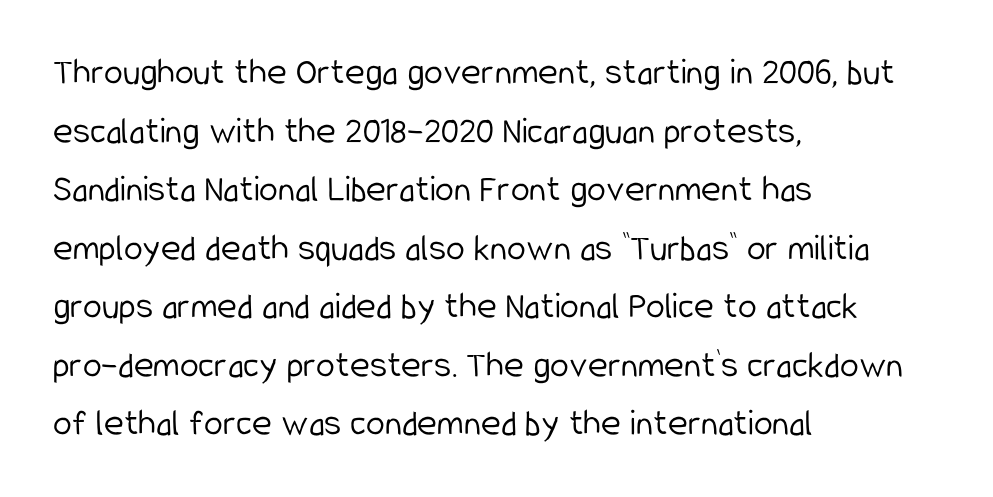
Short note: letters normally spaced. The passage shown is typed in a proportional face where columns would drift. You can tell it's not italic because the verticals are truly vertical. These glyphs show unthickened strokes, regular width or finer. Layout note: lines flush left.
